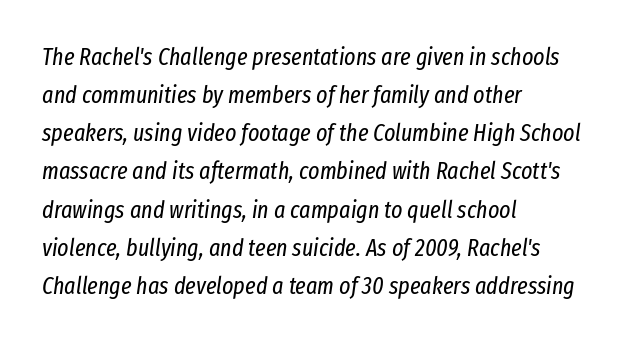
The image shows 24 px text type, italic (leaning right); set left-aligned, normal line spacing (1.59x), normal letter spacing, not underlined.
